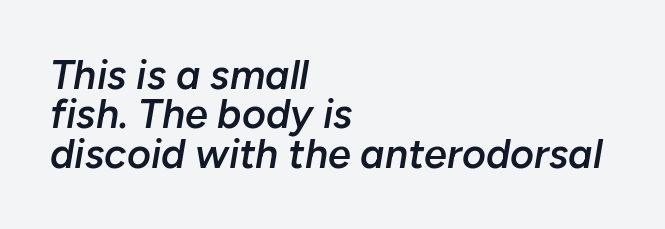
Q: Is the text bold? A: Semi-bold.
Q: Is the text italic (slanted)? A: Yes, it leans right by about 10 degrees.
Q: Is the text underlined? A: No.
Q: How is the paragraph aligned? A: Left-aligned.
Q: Is the spacing between letters normal or unusually wide? A: Normal.
Q: Is the spacing between lines tight, normal or loose? A: Tight.
Q: Width (condensed, normal, or wide)? A: Normal.
Q: Stroke contrast? A: Low.
Q: x-height? A: Medium.
Q: Monospaced? A: No.
